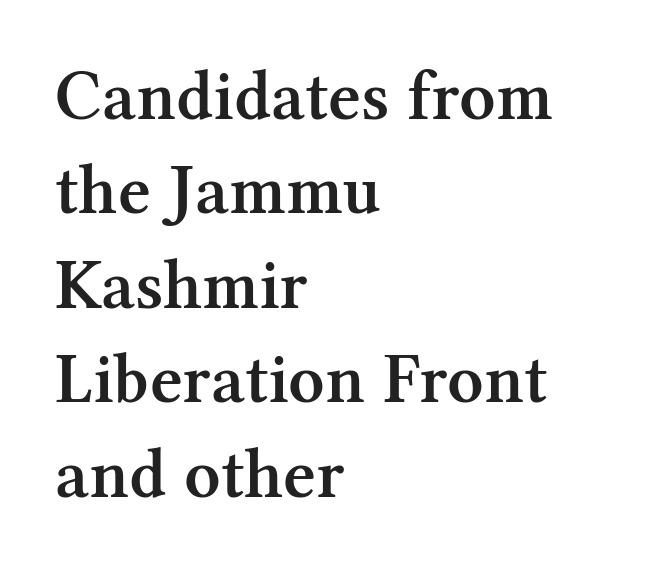
{"serif": "yes", "italic": "no", "bold": "semi", "weight": "semibold", "width": "normal", "stroke_contrast": "medium", "x_height": "medium", "monospaced": "no", "underline": "no", "align": "left", "line_spacing": "normal", "line_spacing_ratio": 1.33, "letter_spacing": "normal", "letter_spacing_em": 0.0, "glyph_px": 71}
